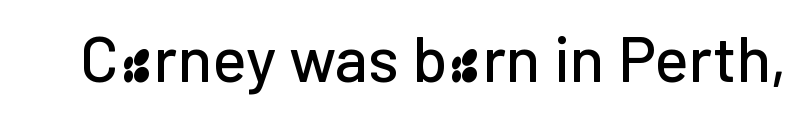
Inter-character spacing is left at the font's built-in metrics. Looks like regular typesetting: each glyph gets only the width it needs. The lettering stays uniformly vertical, giving the passage a roman look. A bare baseline throughout the passage. Observe the absence of serifs on each vertical stroke in this sample.
